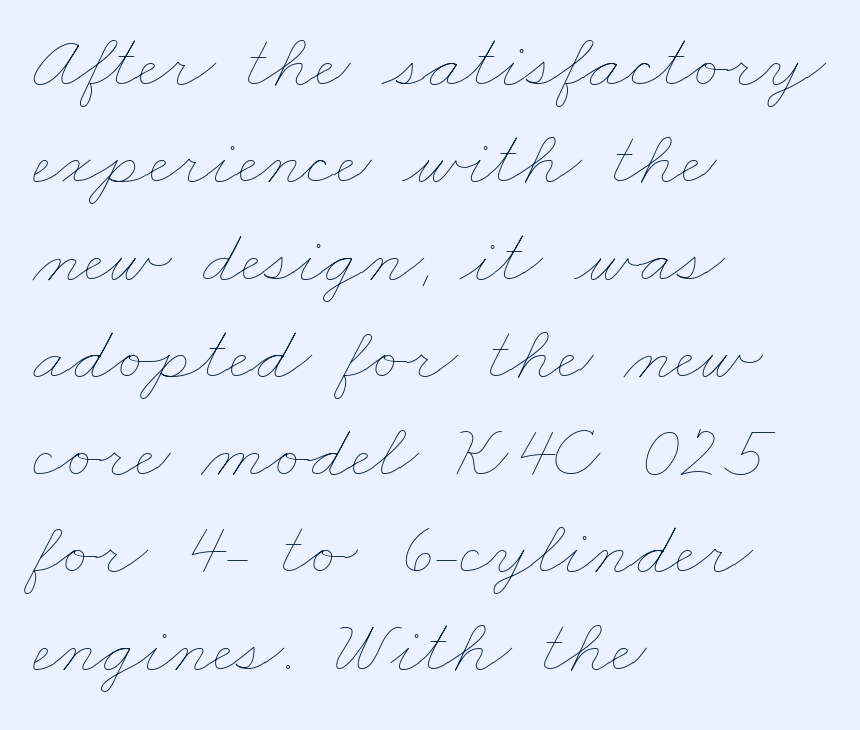
Weight: not bold — regular or lighter. Line starts are locked; line ends wander. The passage shown is typed in a proportional face where columns would drift. Baseline-to-baseline distance is the conventional proportion of letter height.
